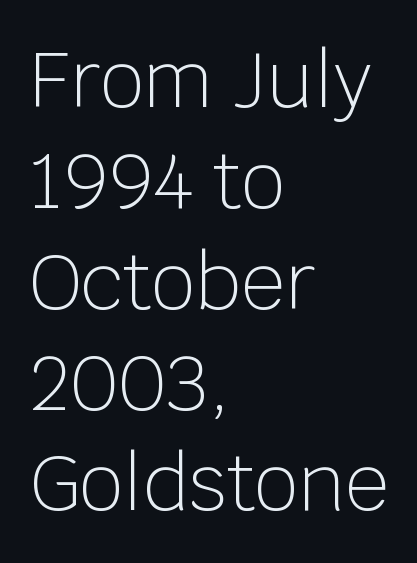
{"serif": "no", "italic": "no", "bold": "no", "weight": "light", "width": "normal", "stroke_contrast": "low", "x_height": "large", "monospaced": "no", "underline": "no", "align": "left", "line_spacing": "normal", "line_spacing_ratio": 1.31, "letter_spacing": "normal", "letter_spacing_em": 0.0, "glyph_px": 77}
